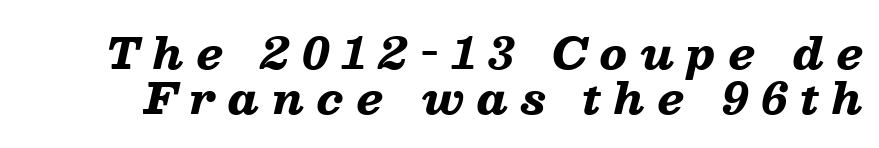
Looks like regular typesetting: each glyph gets only the width it needs. Rule under the text: the space is simply empty. Weight: bold. The vertical gap from one line to the next is small. Caption: expanded tracking, letters set apart.
